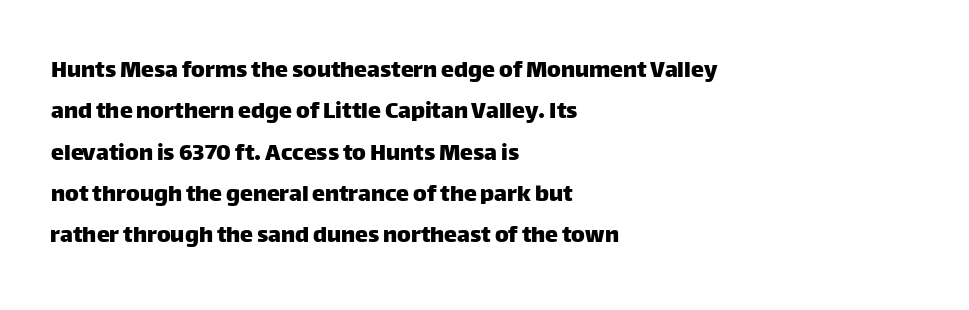
Q: Is the text italic (slanted)? A: No, it is upright.
Q: Is the text underlined? A: No.
Q: How is the paragraph aligned? A: Left-aligned.
Q: Is the spacing between letters normal or unusually wide? A: Normal.
Q: Is the spacing between lines tight, normal or loose? A: Normal.
